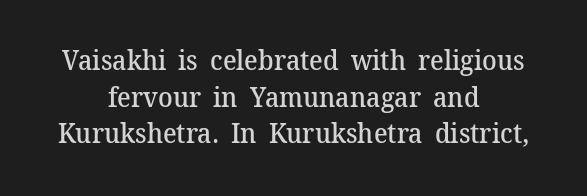
The image shows 27 px text type, upright; set centered, normal line spacing (1.36x), normal letter spacing, not underlined.
